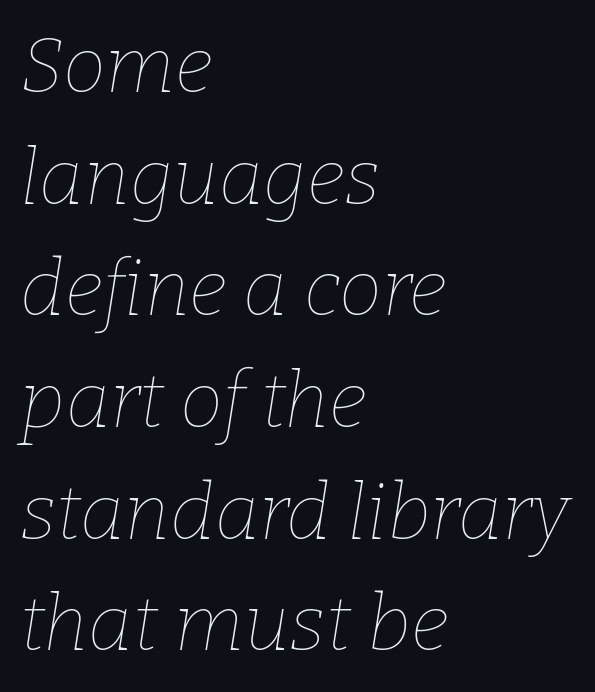
{"italic": "yes", "lean": "right", "slant_degrees": 9, "bold": "no", "weight": "thin", "width": "normal", "stroke_contrast": "low", "x_height": "medium", "monospaced": "no", "underline": "no", "align": "left", "line_spacing": "normal", "line_spacing_ratio": 1.45, "letter_spacing": "normal", "letter_spacing_em": 0.0, "glyph_px": 77}
